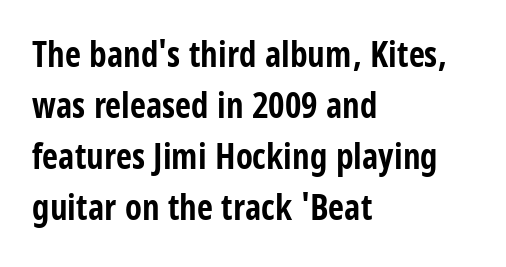
Q: Is the text bold? A: Yes.
Q: Is the text italic (slanted)? A: No, it is upright.
Q: Is the typeface a serif or a sans-serif typeface? A: Sans-serif.
Q: Is the text underlined? A: No.
Q: How is the paragraph aligned? A: Left-aligned.
Q: Is the spacing between letters normal or unusually wide? A: Normal.
Q: Is the spacing between lines tight, normal or loose? A: Normal.
Q: Width (condensed, normal, or wide)? A: Condensed.
Q: Stroke contrast? A: Low.
Q: x-height? A: Large.
Q: Monospaced? A: No.
